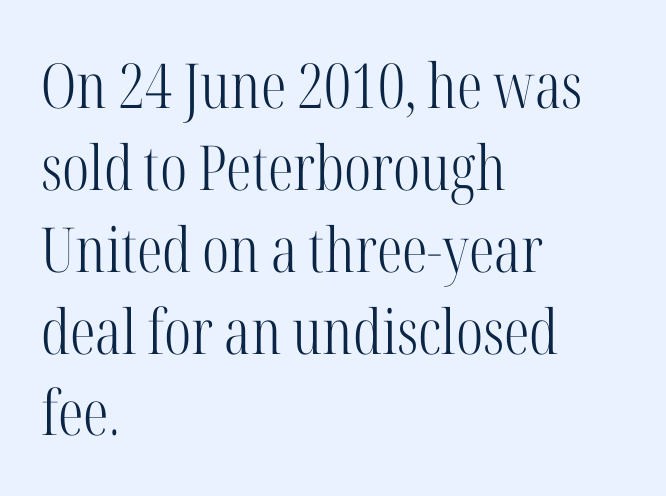
Ordinary non-slanted type is in use. Is the block centered? No — it sits flush against the left margin. Do the characters align in a grid? No, the font is proportional. The vertical gap from one line to the next is medium. Letterform terminals end in serifs throughout the passage. The space beneath each line is pristine and unruled.
